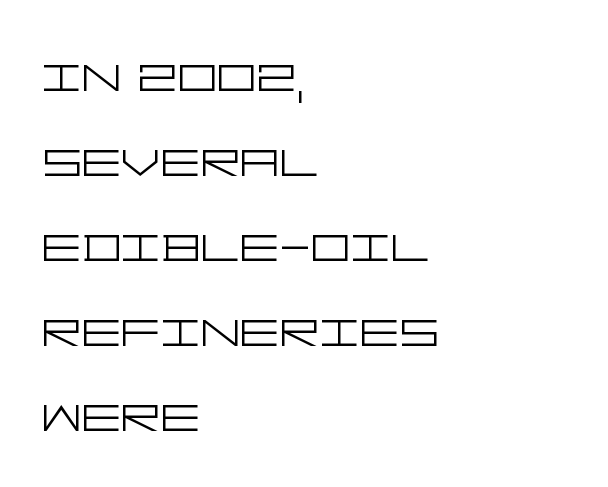
The image shows 62 px light, wide sans-serif type, upright; set left-aligned, normal line spacing (1.37x), normal letter spacing, not underlined; low stroke contrast and a large x-height.
